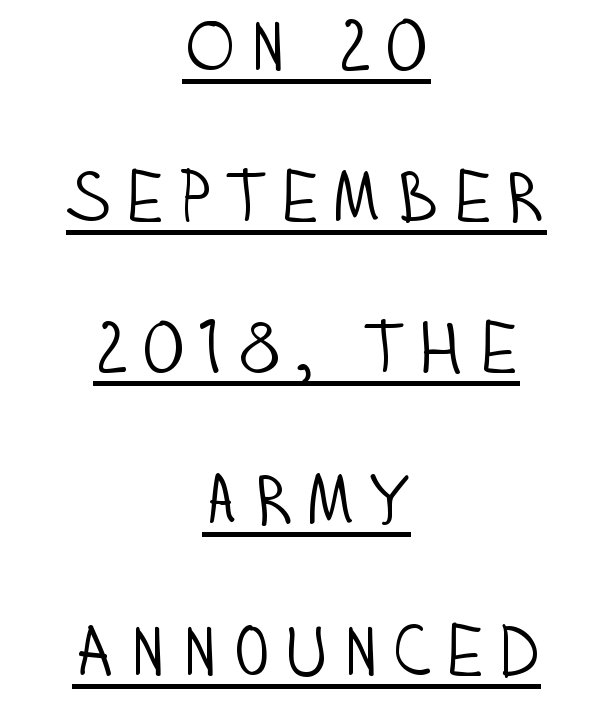
Unlike italic type, these characters show no tilt at all. The weight tops out at a normal text grade. The face used here is a sans, in the tradition of grotesques and geometrics. The typesetter chose a symmetrical, centered arrangement here.
